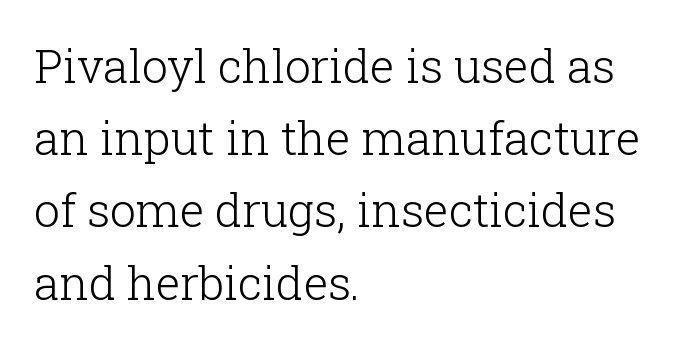
{"serif": "yes", "italic": "no", "bold": "no", "weight": "light", "width": "normal", "stroke_contrast": "low", "x_height": "medium", "monospaced": "no", "underline": "no", "align": "left", "line_spacing": "normal", "line_spacing_ratio": 1.57, "letter_spacing": "normal", "letter_spacing_em": 0.0, "glyph_px": 46}
